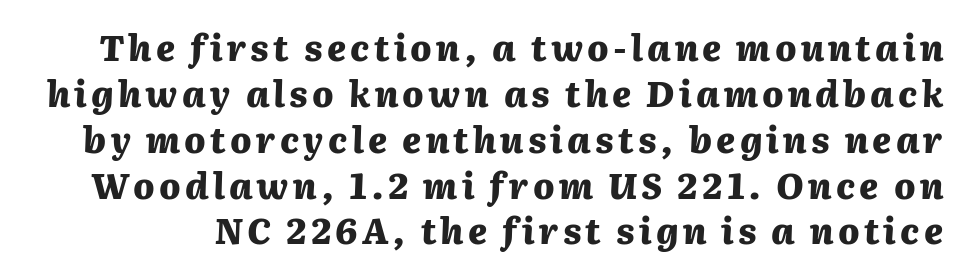
Q: Is the text bold? A: Yes.
Q: Is the text italic (slanted)? A: Yes, it leans right by about 2 degrees.
Q: Is the text underlined? A: No.
Q: Is the spacing between lines tight, normal or loose? A: Normal.
Q: Width (condensed, normal, or wide)? A: Normal.
Q: Stroke contrast? A: Medium.
Q: x-height? A: Medium.
Q: Monospaced? A: No.
